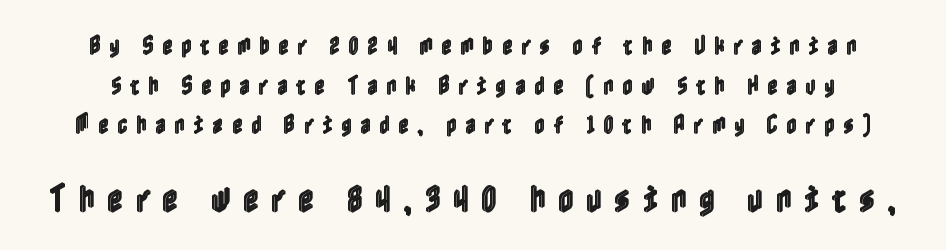
Q: Is the text italic (slanted)? A: No, it is upright.
Q: Is the text underlined? A: No.
Q: Is the spacing between letters normal or unusually wide? A: Unusually wide.
Q: Which block of text is set in a larger size, the first (top) or the second (bottom)? A: The second (bottom) one.
Q: Width (condensed, normal, or wide)? A: Condensed.
Q: x-height? A: Medium.
